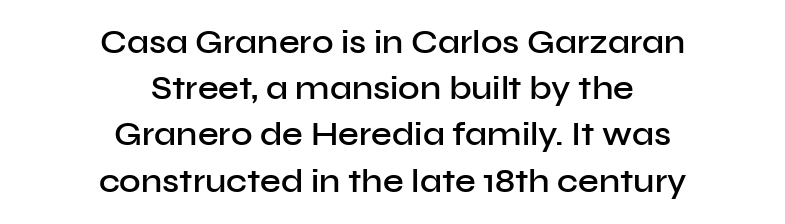
Q: Is the text bold? A: Semi-bold.
Q: Is the text italic (slanted)? A: No, it is upright.
Q: Is the typeface a serif or a sans-serif typeface? A: Sans-serif.
Q: Is the text underlined? A: No.
Q: How is the paragraph aligned? A: Centered.
Q: Is the spacing between letters normal or unusually wide? A: Normal.
Q: Is the spacing between lines tight, normal or loose? A: Normal.
Q: Width (condensed, normal, or wide)? A: Normal.
Q: Stroke contrast? A: Low.
Q: x-height? A: Medium.
Q: Monospaced? A: No.
